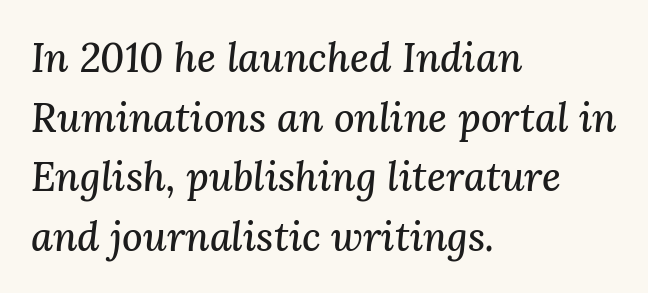
This rendering leaves character spacing at its baseline value. In terms of posture, this sample is oblique. Is this a sans? No — the strokes have serifs. Caption: multi-line text, flush left, ragged right. A typesetter would call this proportional, since set widths differ per character.
